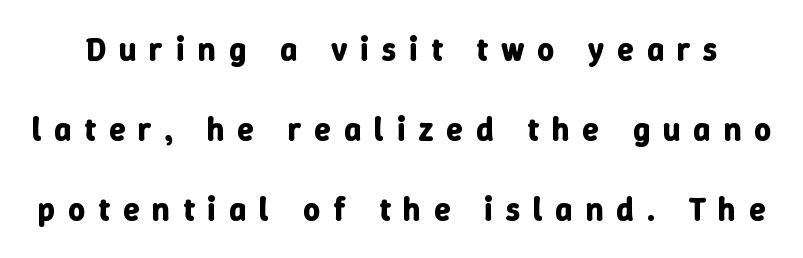
The image shows 33 px bold type, upright; set loose line spacing (2.43x), unusually wide letter spacing (+0.39 em), not underlined; low stroke contrast and a medium x-height.
